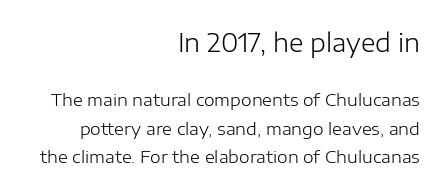
Q: Is the text bold? A: No.
Q: Is the text italic (slanted)? A: No, it is upright.
Q: Is the text underlined? A: No.
Q: How is the paragraph aligned? A: Right-aligned.
Q: Is the spacing between letters normal or unusually wide? A: Normal.
Q: Is the spacing between lines tight, normal or loose? A: Normal.
Q: Which block of text is set in a larger size, the first (top) or the second (bottom)? A: The first (top) one.
